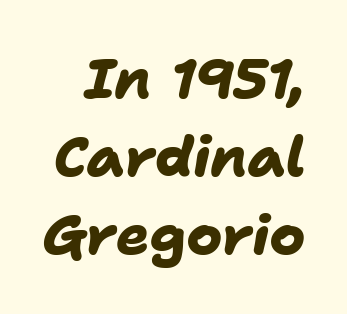
Q: Is the text bold? A: Yes.
Q: Is the typeface a serif or a sans-serif typeface? A: Sans-serif.
Q: Is the text underlined? A: No.
Q: Is the spacing between letters normal or unusually wide? A: Normal.
Q: Is the spacing between lines tight, normal or loose? A: Normal.
Q: Width (condensed, normal, or wide)? A: Normal.
Q: Stroke contrast? A: Low.
Q: x-height? A: Medium.
Q: Monospaced? A: No.
